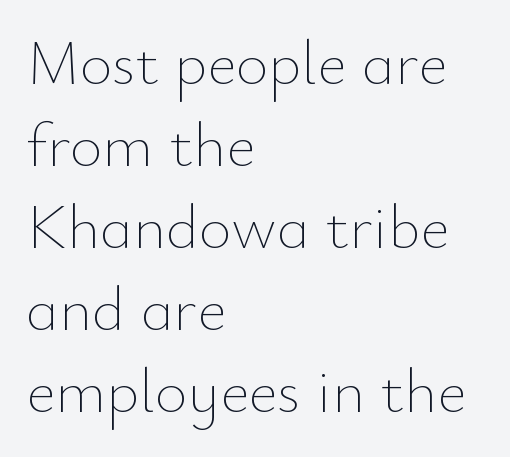
The image shows 63 px thin type, upright; set left-aligned, normal line spacing (1.3x), normal letter spacing, not underlined; low stroke contrast and a small x-height.
